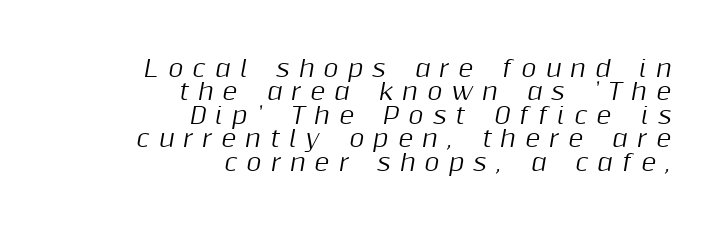
The image shows 23 px text type, italic (leaning right); set right-aligned, tight line spacing (1.02x), unusually wide letter spacing (+0.4 em), not underlined.
